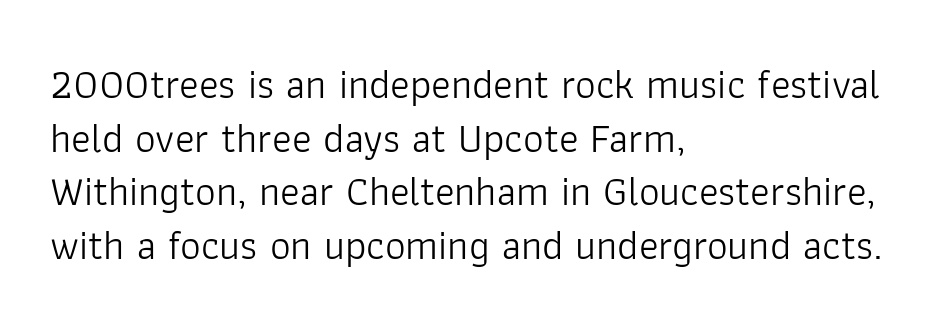
Q: Is the text bold? A: No.
Q: Is the text italic (slanted)? A: No, it is upright.
Q: Is the typeface a serif or a sans-serif typeface? A: Sans-serif.
Q: Is the text underlined? A: No.
Q: How is the paragraph aligned? A: Left-aligned.
Q: Is the spacing between letters normal or unusually wide? A: Normal.
Q: Is the spacing between lines tight, normal or loose? A: Normal.
Q: Width (condensed, normal, or wide)? A: Normal.
Q: Stroke contrast? A: Low.
Q: x-height? A: Medium.
Q: Monospaced? A: No.
